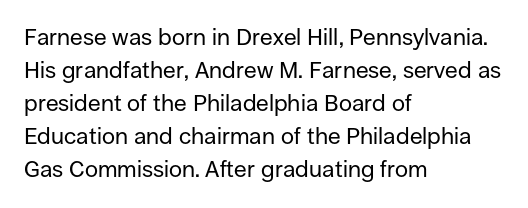
The image shows 23 px text type, upright; set left-aligned, normal line spacing (1.44x), normal letter spacing, not underlined.
